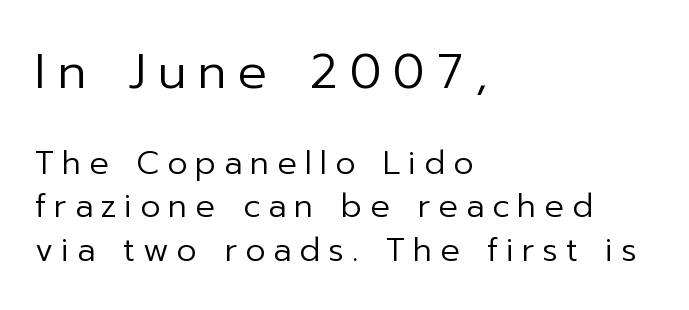
Q: Is the text bold? A: No.
Q: Is the text italic (slanted)? A: No, it is upright.
Q: Is the typeface a serif or a sans-serif typeface? A: Sans-serif.
Q: Is the text underlined? A: No.
Q: How is the paragraph aligned? A: Left-aligned.
Q: Is the spacing between letters normal or unusually wide? A: Unusually wide.
Q: Is the spacing between lines tight, normal or loose? A: Normal.
Q: Which block of text is set in a larger size, the first (top) or the second (bottom)? A: The first (top) one.
Q: Width (condensed, normal, or wide)? A: Normal.
Q: Stroke contrast? A: Low.
Q: x-height? A: Medium.
Q: Monospaced? A: No.
